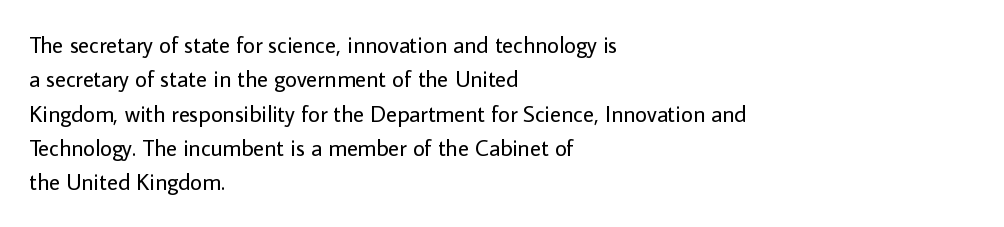
The vertical gap from one line to the next is medium. These lines were composed using upright roman letters. Horizontal alignment here is leftward, the default for most running prose. The gaps between neighbouring characters are ordinary and unremarkable. Weight: regular or lighter.
